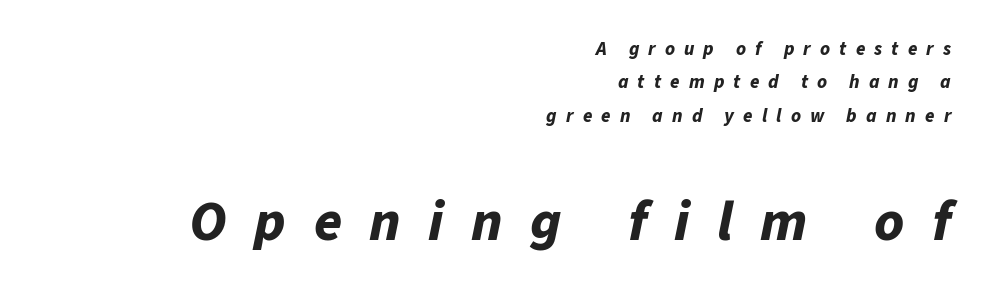
The image shows 57 px bold type, italic (leaning right); set right-aligned, line spacing 1.76x, unusually wide letter spacing (+0.48 em), not underlined; the second (bottom) block is 3.0x larger; low stroke contrast and a medium x-height.
